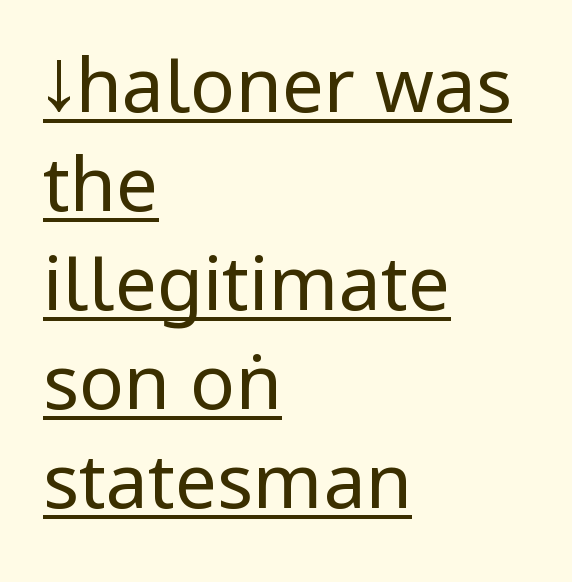
Q: Is the text bold? A: No.
Q: Is the text italic (slanted)? A: No, it is upright.
Q: Is the typeface a serif or a sans-serif typeface? A: Sans-serif.
Q: Is the text underlined? A: Yes.
Q: How is the paragraph aligned? A: Left-aligned.
Q: Is the spacing between letters normal or unusually wide? A: Normal.
Q: Is the spacing between lines tight, normal or loose? A: Normal.
Q: Width (condensed, normal, or wide)? A: Condensed.
Q: Stroke contrast? A: Low.
